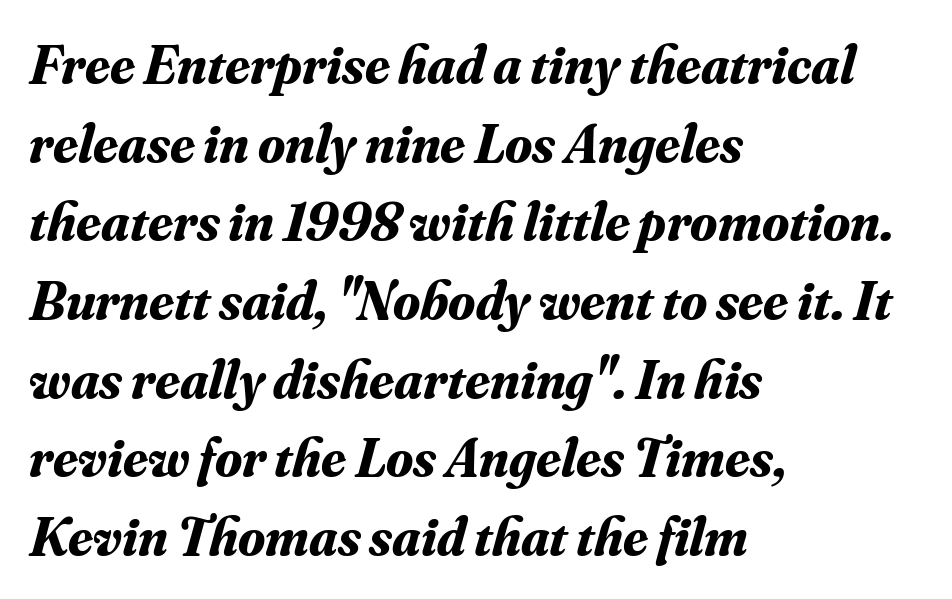
The image shows 55 px bold serif type, italic (leaning right); set left-aligned, normal line spacing (1.43x), normal letter spacing, not underlined; medium stroke contrast and a small x-height.
